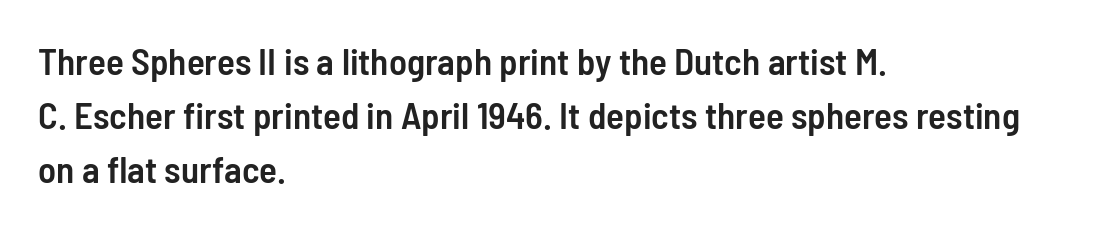
A somewhat darkened texture: the type is semibold rather than bold. Nope, no serifs anywhere on these letters. What's the leading like? Ordinary, nothing unusual. The space beneath each line is pristine and unruled. These lines were composed using upright roman letters. Which margin do the lines hug? The left one — the right edge is uneven.
